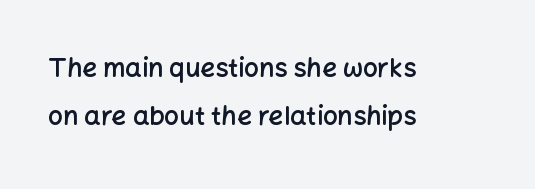
{"italic": "no", "bold": "semi", "underline": "no", "align": "left", "line_spacing_ratio": 1.85, "letter_spacing": "normal", "letter_spacing_em": 0.0, "glyph_px": 26}
